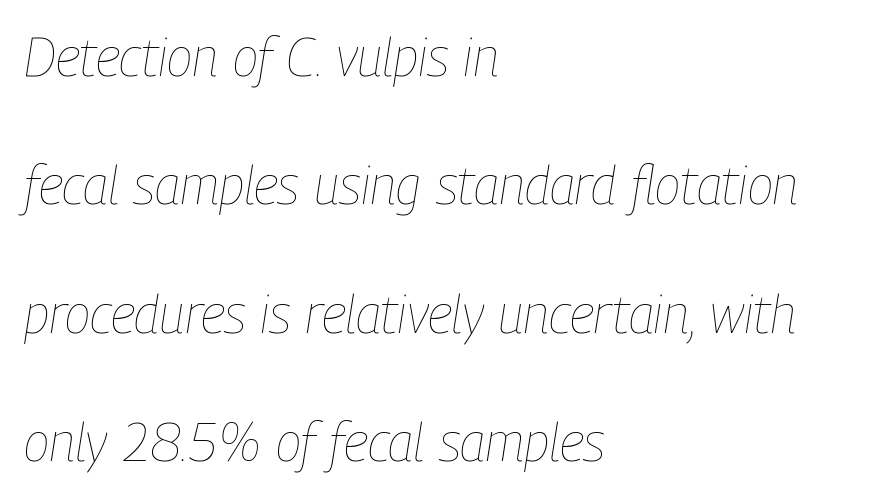
You can tell it's italic because the verticals aren't actually vertical. Compared with a typical body face, this is equally light or lighter still. A typesetter would call this zero additional tracking. Notice how the passage keeps a crisp vertical edge on the left only. No word sits above an underline. The block of text is sparse from top to bottom, with ample space between rows.
